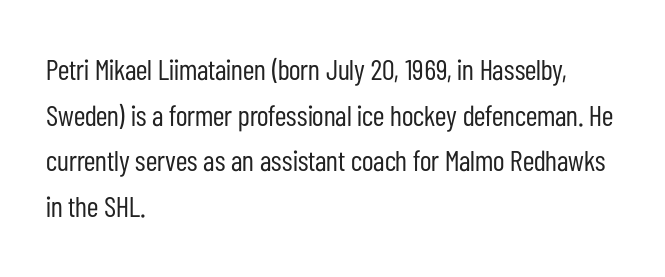
Q: Is the text bold? A: No.
Q: Is the text italic (slanted)? A: No, it is upright.
Q: Is the typeface a serif or a sans-serif typeface? A: Sans-serif.
Q: Is the text underlined? A: No.
Q: How is the paragraph aligned? A: Left-aligned.
Q: Is the spacing between letters normal or unusually wide? A: Normal.
Q: Is the spacing between lines tight, normal or loose? A: Normal.
Q: Width (condensed, normal, or wide)? A: Condensed.
Q: Stroke contrast? A: Low.
Q: x-height? A: Medium.
Q: Monospaced? A: No.
